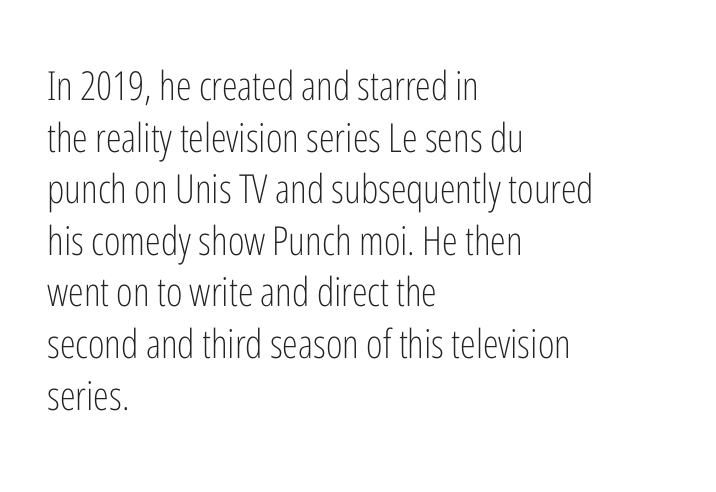
Q: Is the text bold? A: No.
Q: Is the text italic (slanted)? A: No, it is upright.
Q: Is the typeface a serif or a sans-serif typeface? A: Sans-serif.
Q: Is the text underlined? A: No.
Q: How is the paragraph aligned? A: Left-aligned.
Q: Is the spacing between letters normal or unusually wide? A: Normal.
Q: Is the spacing between lines tight, normal or loose? A: Normal.
Q: Width (condensed, normal, or wide)? A: Condensed.
Q: Stroke contrast? A: Low.
Q: x-height? A: Medium.
Q: Monospaced? A: No.
